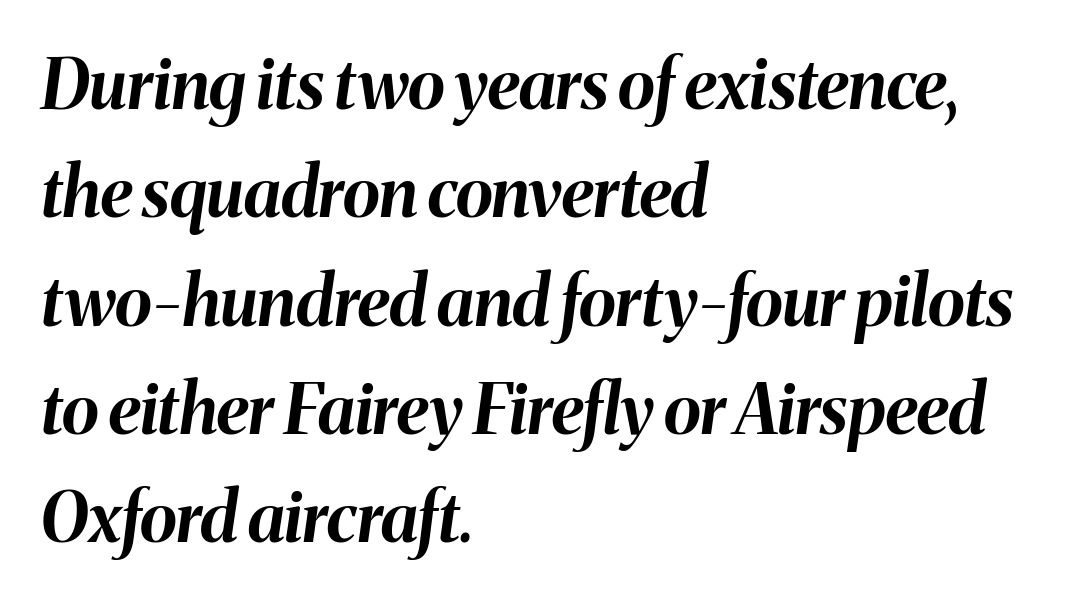
The image shows 69 px bold type, italic (leaning right); set left-aligned, normal line spacing (1.57x), normal letter spacing, not underlined; medium stroke contrast and a medium x-height.
